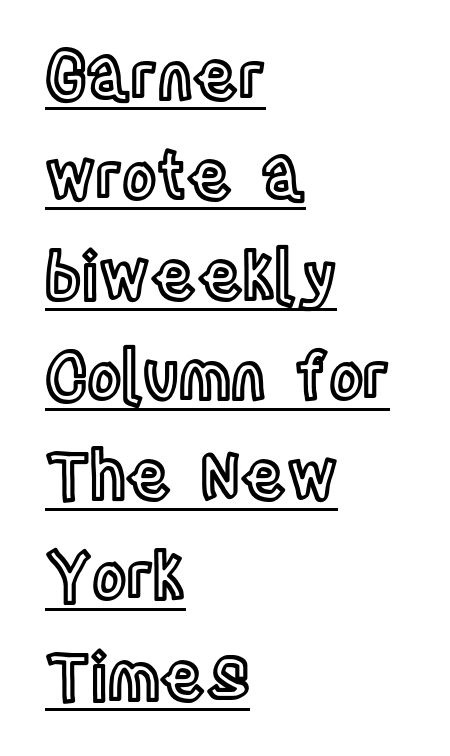
{"italic": "no", "width": "condensed", "x_height": "large", "monospaced": "no", "underline": "yes", "align": "left", "line_spacing": "normal", "line_spacing_ratio": 1.54, "letter_spacing": "normal", "letter_spacing_em": 0.0, "glyph_px": 65}
